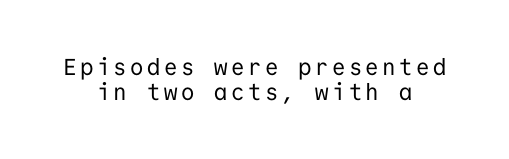
This sample uses an upright cut, with every glyph sitting square on the baseline. In CSS terms this would be text-align: center. No extra ink here — the face is not bold. Check the space under the baseline: it is left empty. Very little white space separates one row of letters from the next.
